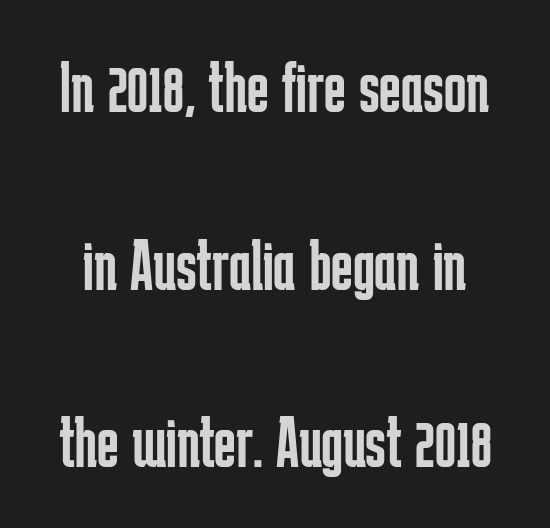
Q: Is the text bold? A: No.
Q: Is the text italic (slanted)? A: No, it is upright.
Q: Is the typeface a serif or a sans-serif typeface? A: Sans-serif.
Q: Is the text underlined? A: No.
Q: Is the spacing between letters normal or unusually wide? A: Normal.
Q: Is the spacing between lines tight, normal or loose? A: Loose.
Q: Width (condensed, normal, or wide)? A: Condensed.
Q: Stroke contrast? A: Low.
Q: x-height? A: Medium.
Q: Monospaced? A: No.
